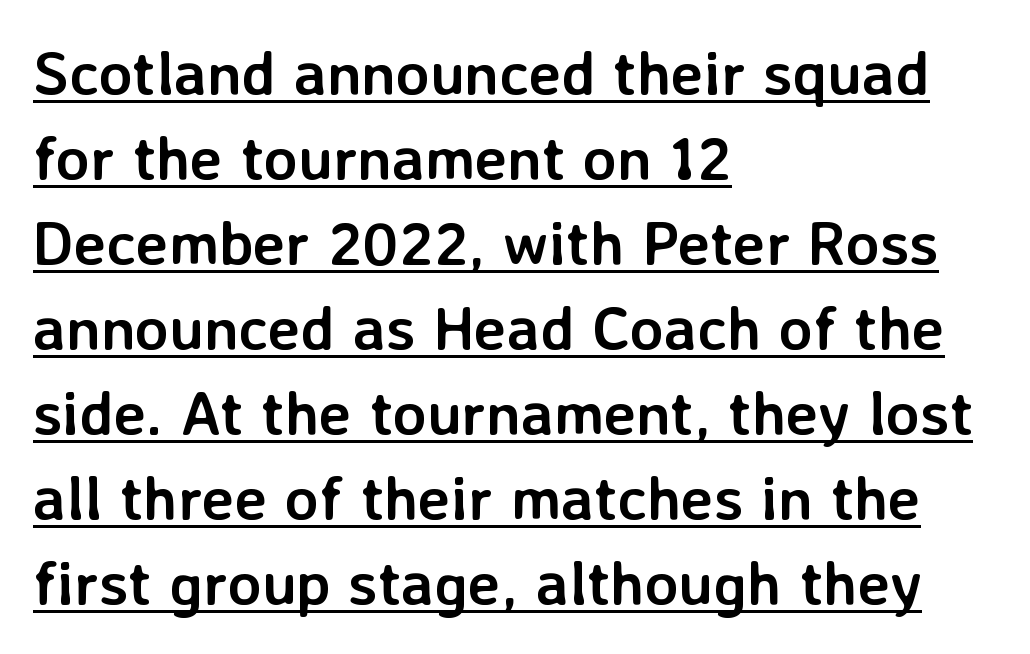
Q: Is the text bold? A: Yes.
Q: Is the text italic (slanted)? A: No, it is upright.
Q: Is the typeface a serif or a sans-serif typeface? A: Sans-serif.
Q: Is the text underlined? A: Yes.
Q: How is the paragraph aligned? A: Left-aligned.
Q: Is the spacing between letters normal or unusually wide? A: Normal.
Q: Is the spacing between lines tight, normal or loose? A: Normal.
Q: Width (condensed, normal, or wide)? A: Normal.
Q: Stroke contrast? A: Low.
Q: x-height? A: Medium.
Q: Monospaced? A: No.
